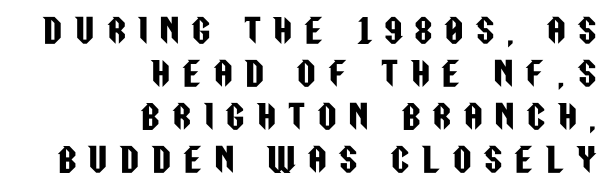
Q: Is the text italic (slanted)? A: No, it is upright.
Q: Is the typeface a serif or a sans-serif typeface? A: Sans-serif.
Q: Is the text underlined? A: No.
Q: How is the paragraph aligned? A: Right-aligned.
Q: Is the spacing between letters normal or unusually wide? A: Unusually wide.
Q: Is the spacing between lines tight, normal or loose? A: Normal.
Q: Width (condensed, normal, or wide)? A: Condensed.
Q: Stroke contrast? A: Low.
Q: x-height? A: Large.
Q: Monospaced? A: No.
